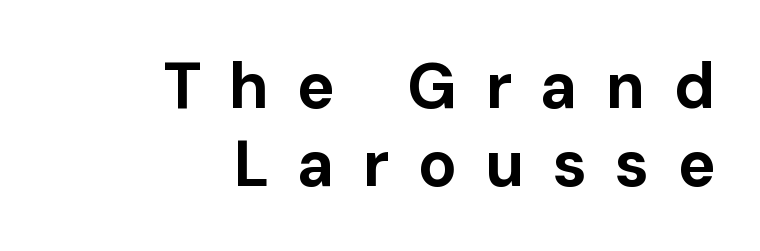
Students, note that the glyphs here are deliberately spaced far apart. These words are printed bold, with thick strokes throughout. Character widths vary here, with narrow letters taking less room than wide ones. Horizontally, the lines are justified to the trailing edge only. Look at the bottom of the vertical strokes: they stop flat, with no serifs. In terms of posture, this sample is upright.
